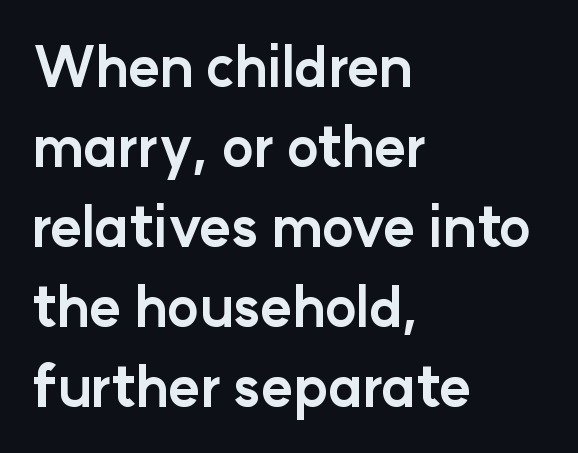
Q: Is the text bold? A: Yes.
Q: Is the text italic (slanted)? A: No, it is upright.
Q: Is the typeface a serif or a sans-serif typeface? A: Sans-serif.
Q: Is the text underlined? A: No.
Q: How is the paragraph aligned? A: Left-aligned.
Q: Is the spacing between letters normal or unusually wide? A: Normal.
Q: Is the spacing between lines tight, normal or loose? A: Normal.
Q: Width (condensed, normal, or wide)? A: Normal.
Q: Stroke contrast? A: Low.
Q: x-height? A: Medium.
Q: Monospaced? A: No.
